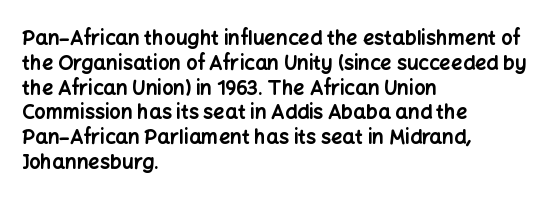
{"italic": "no", "bold": "yes", "underline": "no", "align": "left", "line_spacing_ratio": 1.24, "letter_spacing": "normal", "letter_spacing_em": 0.0, "glyph_px": 20}
